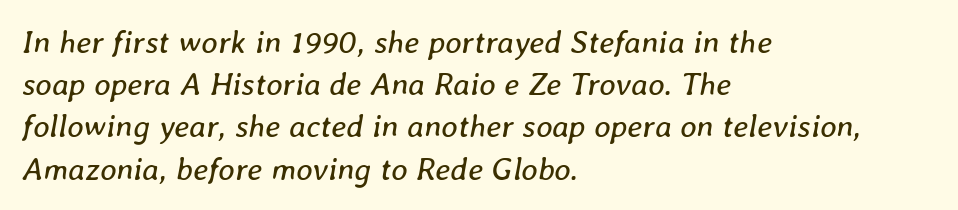
{"italic": "yes", "lean": "right", "slant_degrees": 8, "bold": "no", "weight": "regular", "width": "normal", "stroke_contrast": "low", "x_height": "medium", "monospaced": "no", "underline": "no", "align": "left", "line_spacing": "normal", "line_spacing_ratio": 1.32, "letter_spacing": "normal", "letter_spacing_em": 0.0, "glyph_px": 32}
